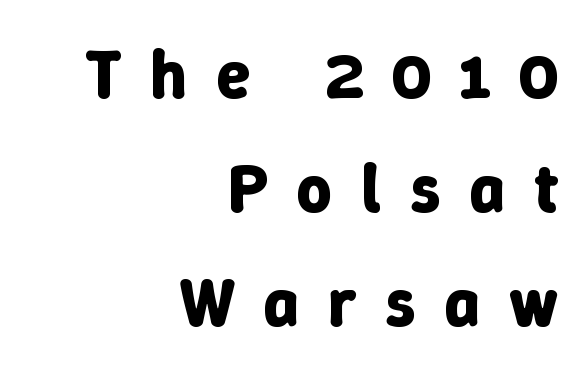
{"italic": "no", "bold": "yes", "weight": "bold", "width": "normal", "stroke_contrast": "low", "x_height": "medium", "monospaced": "no", "underline": "no", "align": "right", "line_spacing": "normal", "line_spacing_ratio": 1.65, "letter_spacing": "wide", "letter_spacing_em": 0.42, "glyph_px": 69}
